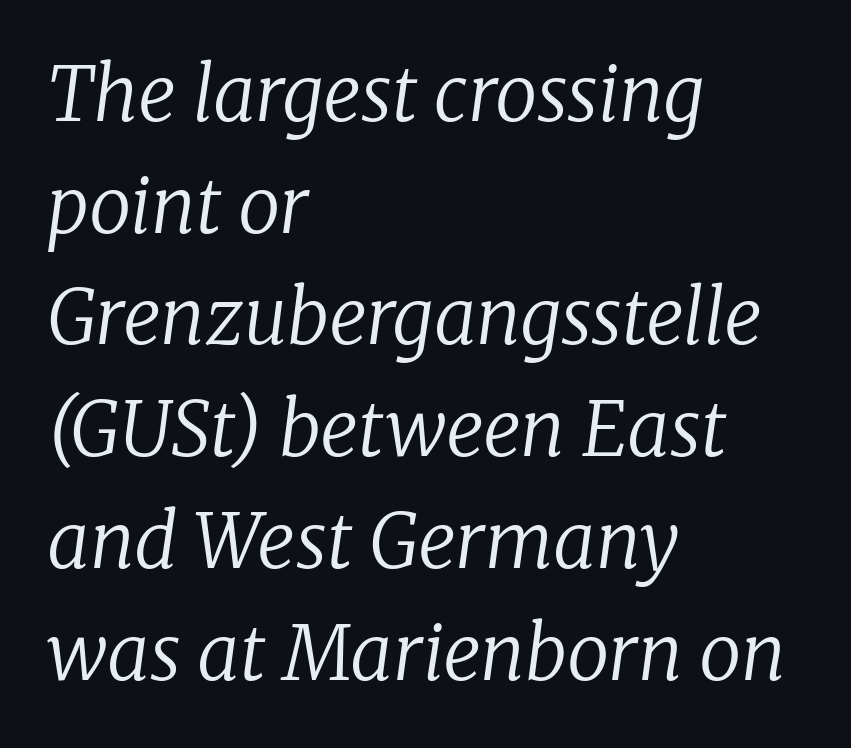
Vertical spacing — default. Here the designer chose a conventional face with non-uniform glyph widths. Observe the ordinary spacing: letters are neighbours, not strangers. Has an underline been added? It has not.
